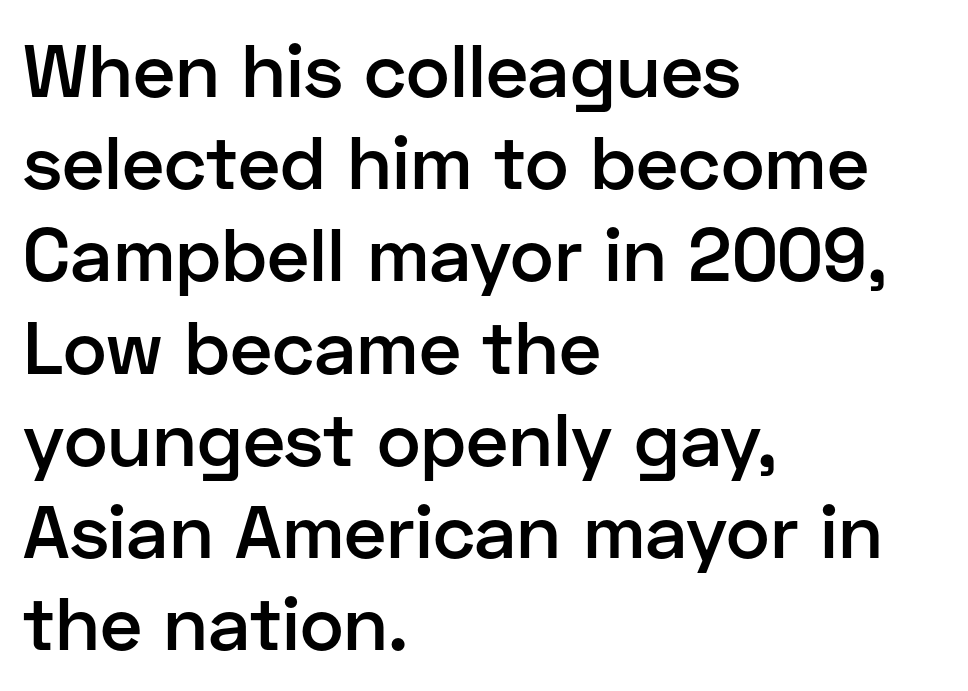
Q: Is the text bold? A: Semi-bold.
Q: Is the text italic (slanted)? A: No, it is upright.
Q: Is the typeface a serif or a sans-serif typeface? A: Sans-serif.
Q: Is the text underlined? A: No.
Q: How is the paragraph aligned? A: Left-aligned.
Q: Is the spacing between letters normal or unusually wide? A: Normal.
Q: Width (condensed, normal, or wide)? A: Normal.
Q: Stroke contrast? A: Low.
Q: x-height? A: Medium.
Q: Monospaced? A: No.
